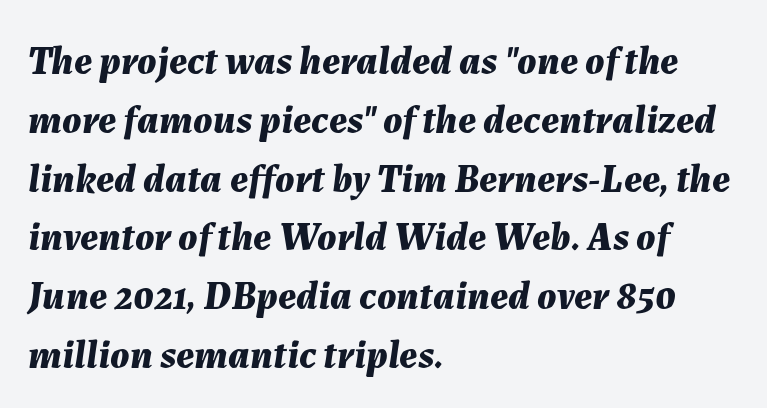
{"italic": "yes", "lean": "right", "slant_degrees": 7, "bold": "yes", "weight": "bold", "width": "normal", "stroke_contrast": "medium", "x_height": "medium", "monospaced": "no", "underline": "no", "align": "left", "line_spacing": "normal", "line_spacing_ratio": 1.47, "letter_spacing": "normal", "letter_spacing_em": 0.0, "glyph_px": 40}
